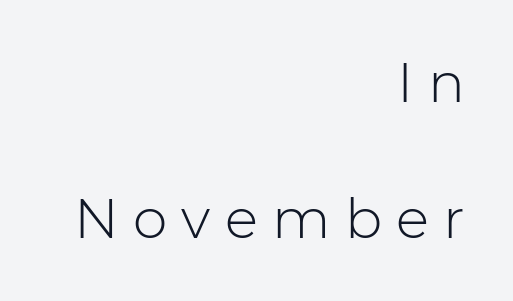
The strokes are not fattened; the text isn't bold. Alignment: flush right. Character widths vary here, with narrow letters taking less room than wide ones. In terms of letterspacing, this is a distinctly airy, spread setting. Summary of vertical rhythm: relaxed, with wide interline spacing. In terms of letterform style, serifs are entirely absent.
